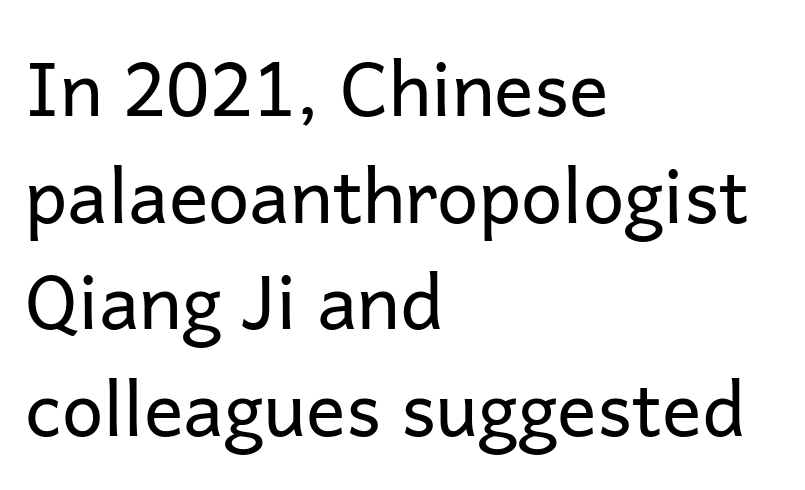
{"serif": "no", "italic": "no", "bold": "no", "weight": "regular", "width": "normal", "stroke_contrast": "low", "x_height": "medium", "monospaced": "no", "underline": "no", "align": "left", "line_spacing": "normal", "line_spacing_ratio": 1.44, "letter_spacing": "normal", "letter_spacing_em": 0.0, "glyph_px": 74}
